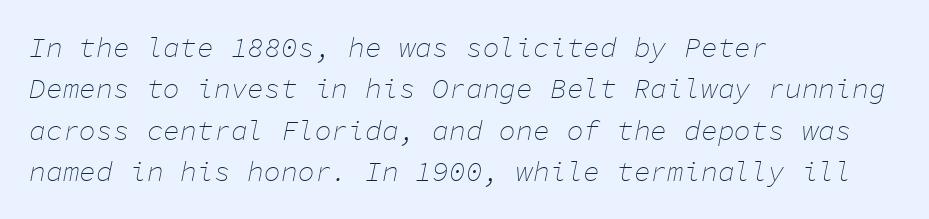
The passage shown is typed in a monospace face where columns stay perfectly aligned. The passage shown is not bold in any degree. Descender tails drop into unmarked territory. The lettering tilts uniformly, giving the passage an italic look. The compositor pushed each line to the left boundary.
